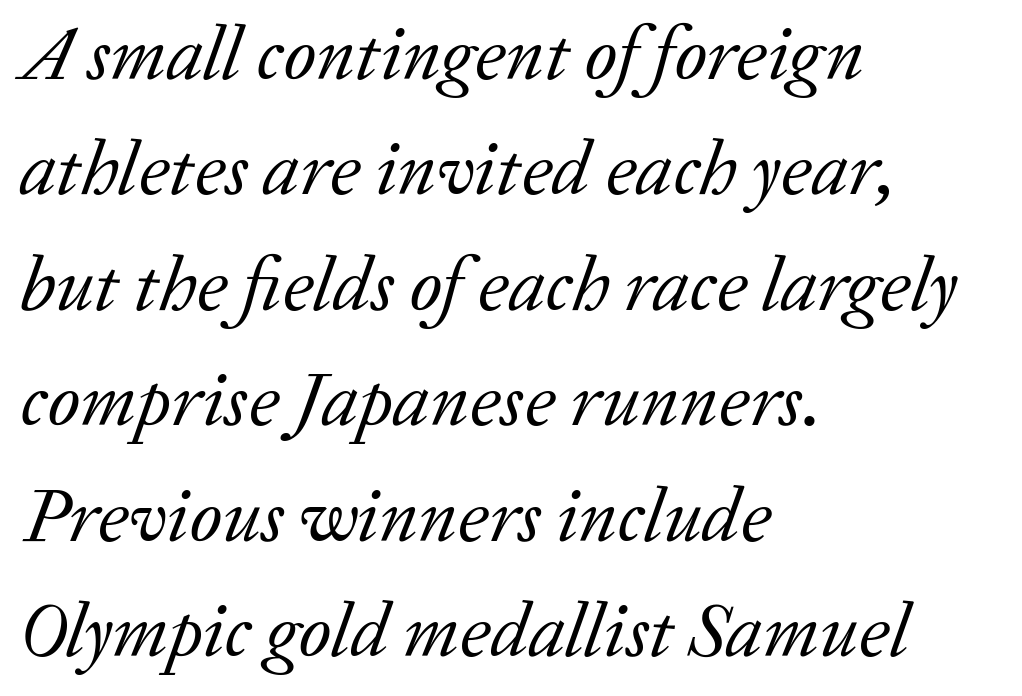
The image shows 77 px regular-weight serif type, italic (leaning right); set left-aligned, normal line spacing (1.5x), normal letter spacing, not underlined; low stroke contrast and a medium x-height.
